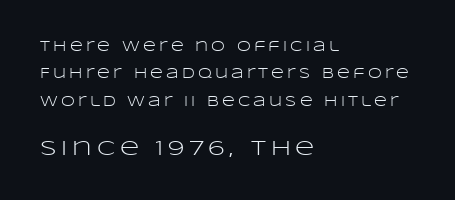
This sample is left-justified, so line endings fall wherever the words run out. Does the leading feel generous? Absolutely, it's lavish. It's the straight-up-and-down kind of type. Has an underline been added? It has not. The cut favours lightness, reaching ordinary text weight at its darkest. How are the letters spaced? Widely, with obvious added tracking.
